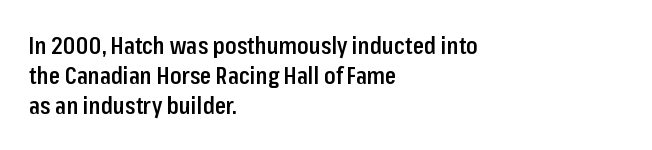
The image shows 23 px text type, upright; set left-aligned, normal line spacing (1.3x), normal letter spacing, not underlined.
